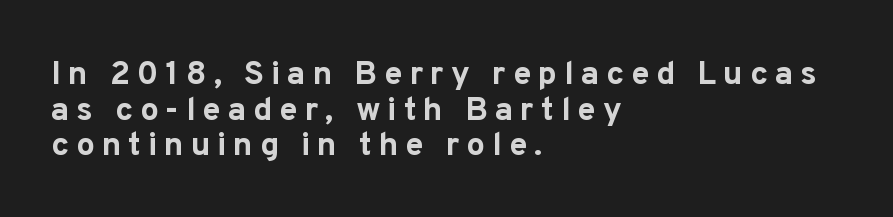
The image shows 33 px bold sans-serif type, upright; set left-aligned, tight line spacing (1.08x), unusually wide letter spacing (+0.21 em), not underlined; low stroke contrast and a medium x-height.
